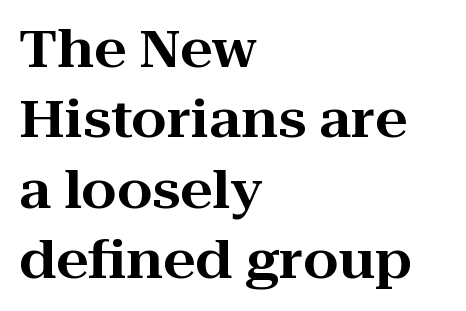
In terms of leading, this rendering sits right in the middle. Caption: multi-line text, flush left, ragged right. Does the lettering tilt? It doesn't — this is upright. The face used here is proportionally spaced, like ordinary book or web type.
